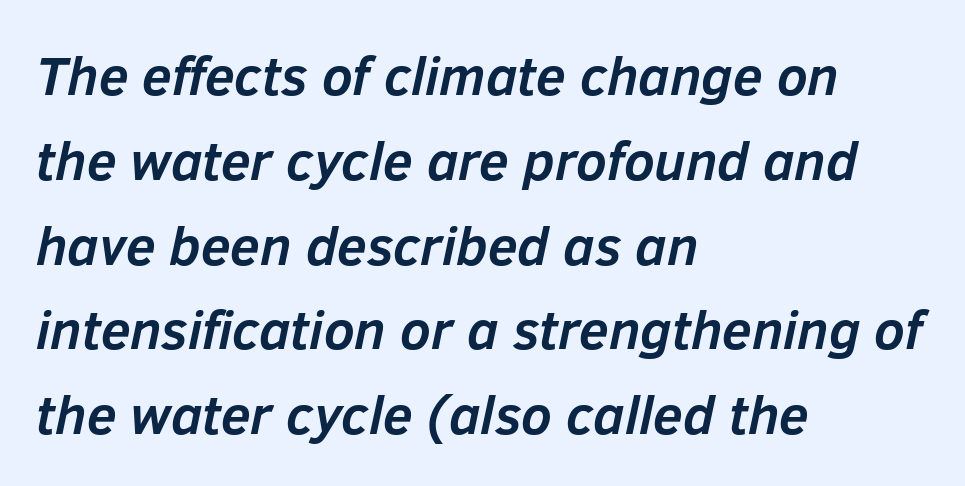
Unmarked baselines from the first word to the last. The lines are quadded left. The vertical gap from one line to the next is medium. The letterforms sit shoulder to shoulder at normal distance. Every letter is thick-stroked: bold, no question.
